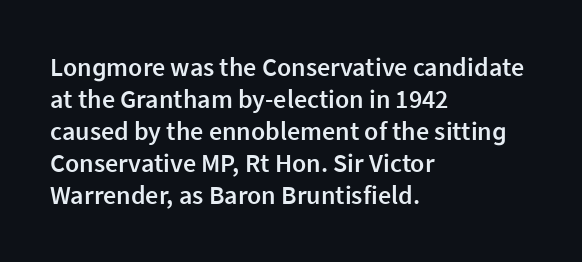
The image shows 26 px text type, upright; set left-aligned, line spacing 1.23x, normal letter spacing, not underlined.
